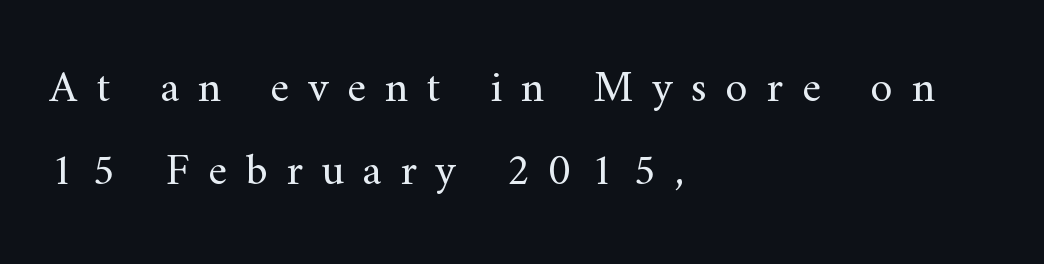
{"serif": "yes", "italic": "no", "bold": "no", "weight": "regular", "width": "normal", "stroke_contrast": "medium", "x_height": "small", "monospaced": "no", "underline": "no", "align": "left", "line_spacing_ratio": 1.85, "letter_spacing": "wide", "letter_spacing_em": 0.41, "glyph_px": 45}
